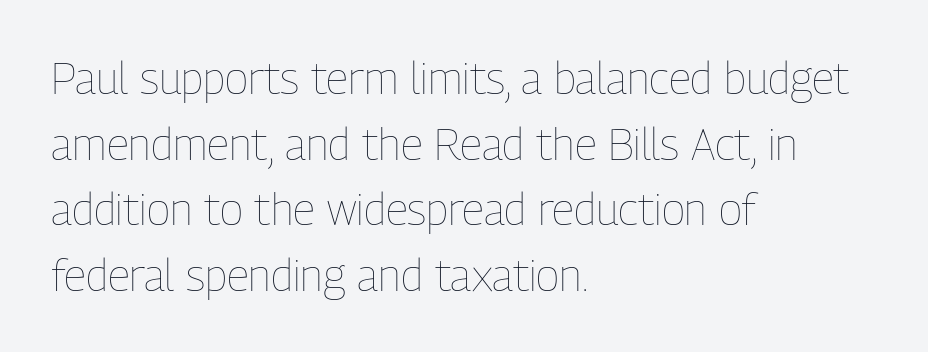
Q: Is the text bold? A: No.
Q: Is the text italic (slanted)? A: No, it is upright.
Q: Is the text underlined? A: No.
Q: How is the paragraph aligned? A: Left-aligned.
Q: Is the spacing between letters normal or unusually wide? A: Normal.
Q: Is the spacing between lines tight, normal or loose? A: Normal.
Q: Width (condensed, normal, or wide)? A: Condensed.
Q: Stroke contrast? A: Low.
Q: x-height? A: Medium.
Q: Monospaced? A: No.
